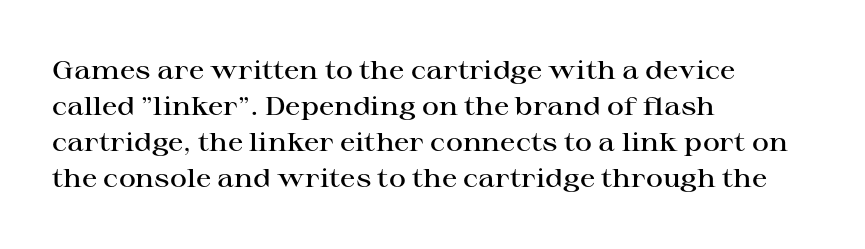
Q: Is the text bold? A: Semi-bold.
Q: Is the text italic (slanted)? A: No, it is upright.
Q: Is the text underlined? A: No.
Q: How is the paragraph aligned? A: Left-aligned.
Q: Is the spacing between letters normal or unusually wide? A: Normal.
Q: Is the spacing between lines tight, normal or loose? A: Normal.
